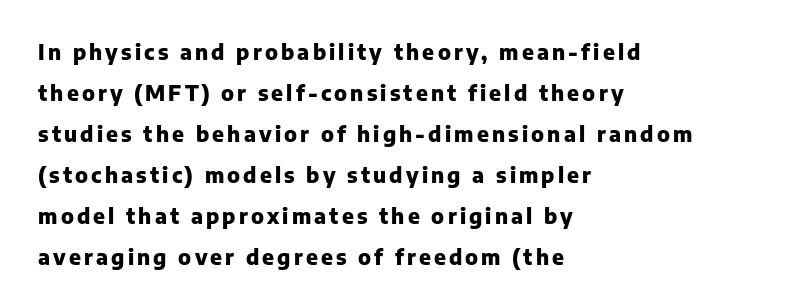
The image shows 21 px bold type, upright; set left-aligned, loose line spacing (1.95x), not underlined.
